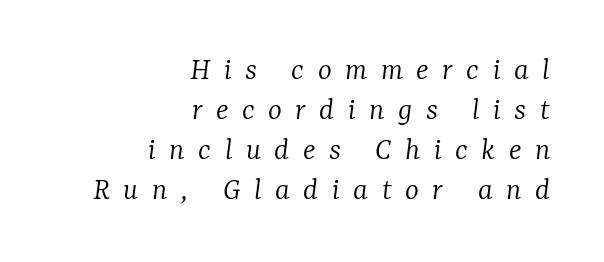
Stems here are at most as thick as an everyday book face. This sample uses a serif face. A typesetter would call this heavily tracked-out type. Spacing verdict: proportional, widths tailored to each character. The foot of each line stays bare and open. This is oblique type, the kind used for emphasis or titles.
